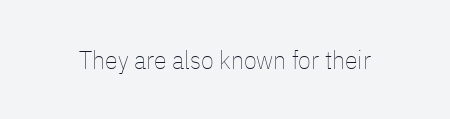
{"italic": "no", "bold": "no", "underline": "no", "letter_spacing": "normal", "letter_spacing_em": 0.0, "glyph_px": 26}
